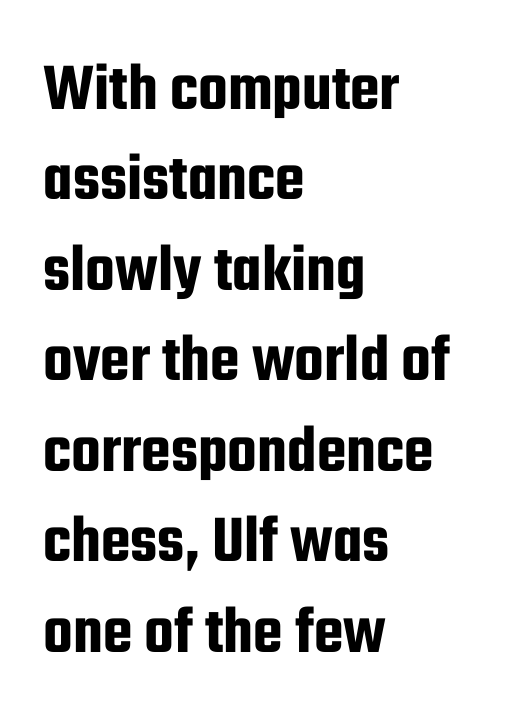
The image shows 68 px condensed sans-serif type, upright; set left-aligned, normal line spacing (1.33x), normal letter spacing, not underlined; low stroke contrast and a medium x-height.
